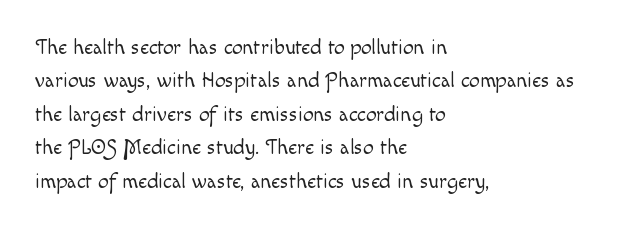
How would I describe the line gaps? Plain and ordinary. Weight: in the light-to-regular range. The type is set solid horizontally, with unmodified tracking. The lines are quadded left.
